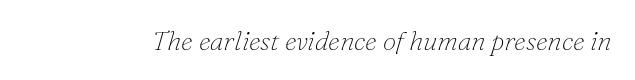
The image shows 27 px text type, italic (leaning right); set normal letter spacing, not underlined.
